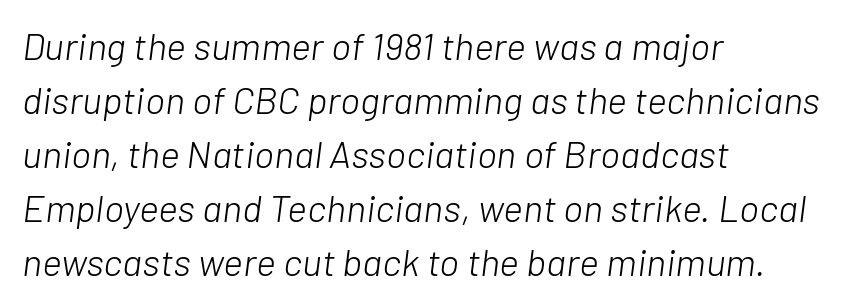
Stroke thickness stays within the range of a standard reading face or lighter. All the whitespace from short lines collects on the right. Designer's note — italics engaged. Observe the ordinary spacing: letters are neighbours, not strangers. The line-height multiplier appears to be the usual default. Underline: absent.
